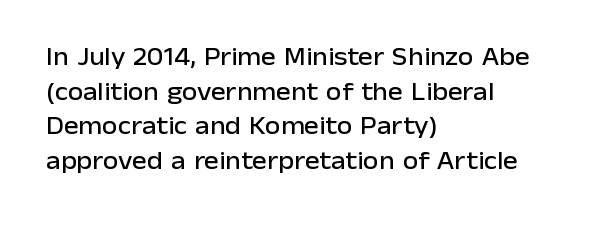
Has an underline been added? It has not. Observe the ordinary spacing: letters are neighbours, not strangers. What's the leading like? Ordinary, nothing unusual. Reading down the block, your eye returns to a fixed left position each line. Every character sits straight up, as roman type does.
